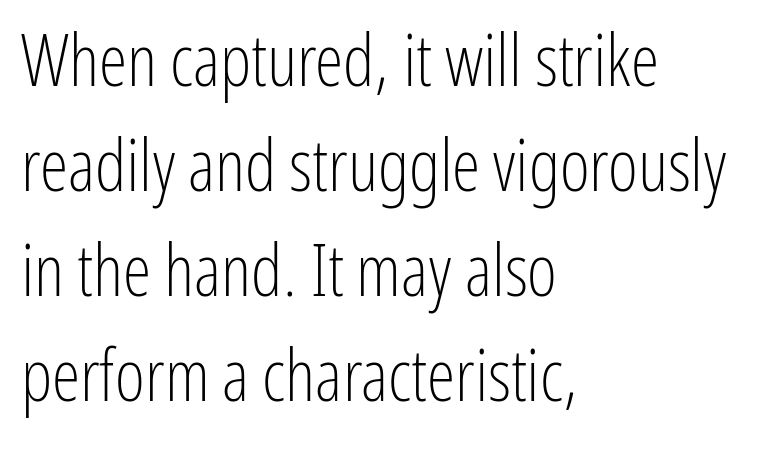
Honestly, the letter spacing is just normal — you wouldn't notice it. The letters advance in unequal steps, a hallmark of proportional type. Rendered with straight, roman letterforms. These lines sit exactly where default settings would place them.
